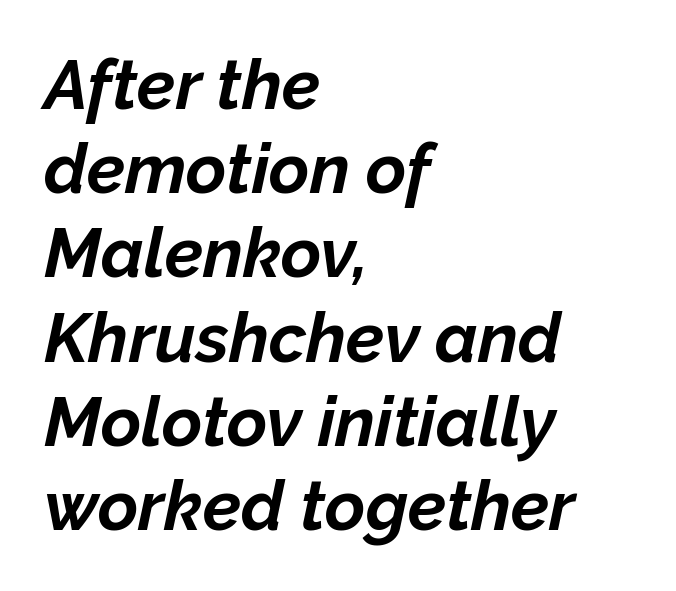
Q: Is the text bold? A: Yes.
Q: Is the text italic (slanted)? A: Yes, it leans right by about 12 degrees.
Q: Is the text underlined? A: No.
Q: How is the paragraph aligned? A: Left-aligned.
Q: Is the spacing between letters normal or unusually wide? A: Normal.
Q: Width (condensed, normal, or wide)? A: Normal.
Q: Stroke contrast? A: Low.
Q: x-height? A: Medium.
Q: Monospaced? A: No.
